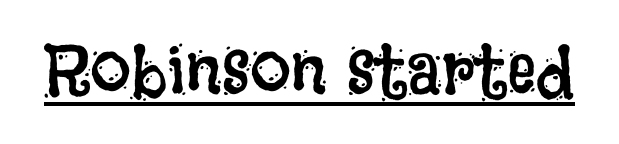
The rendering uses natural spacing where letterforms have individual widths. Nothing unusual about the tracking: characters are spaced as the font intends. Like a heading marked for emphasis, these lines bear an underscore. Upright lettering throughout. The strokes are not fattened; the text isn't bold.
